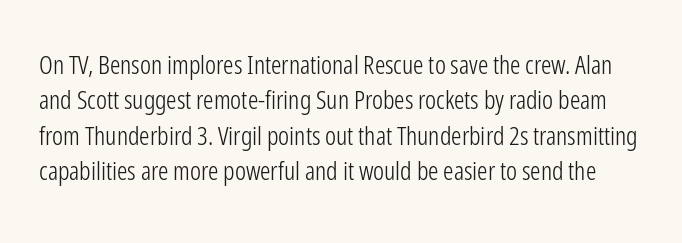
Spacing between characters is what you'd get straight out of the box. Honestly, the row spacing looks completely unremarkable. A light-to-regular cut is what we see here. Just letters on the line, the space beneath them empty. This is the regular roman posture of the typeface.
